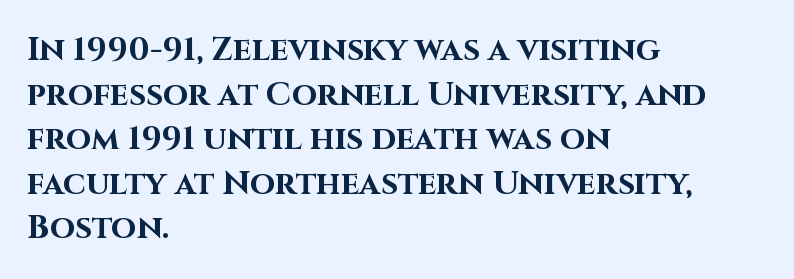
Q: Is the text bold? A: Yes.
Q: Is the text italic (slanted)? A: No, it is upright.
Q: Is the typeface a serif or a sans-serif typeface? A: Sans-serif.
Q: Is the text underlined? A: No.
Q: How is the paragraph aligned? A: Left-aligned.
Q: Is the spacing between letters normal or unusually wide? A: Normal.
Q: Is the spacing between lines tight, normal or loose? A: Normal.
Q: Width (condensed, normal, or wide)? A: Normal.
Q: Stroke contrast? A: High.
Q: x-height? A: Large.
Q: Monospaced? A: No.
